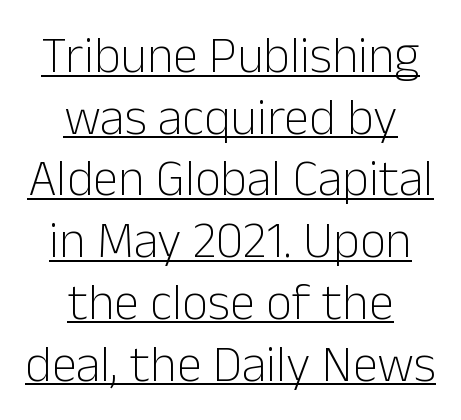
Q: Is the text bold? A: No.
Q: Is the text italic (slanted)? A: No, it is upright.
Q: Is the typeface a serif or a sans-serif typeface? A: Sans-serif.
Q: Is the text underlined? A: Yes.
Q: How is the paragraph aligned? A: Centered.
Q: Is the spacing between letters normal or unusually wide? A: Normal.
Q: Width (condensed, normal, or wide)? A: Normal.
Q: Stroke contrast? A: Low.
Q: x-height? A: Medium.
Q: Monospaced? A: No.
